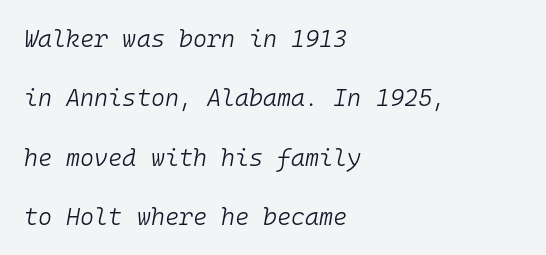
Is the type slanted? Yes — the strokes lean at a clear angle. Baseline-to-baseline distance is far greater than the letter height. The string is rendered with underlining switched off. Layout note: lines flush left. Stems and bowls with no extra thickness — not bold. Observe the ordinary spacing: letters are neighbours, not strangers.
